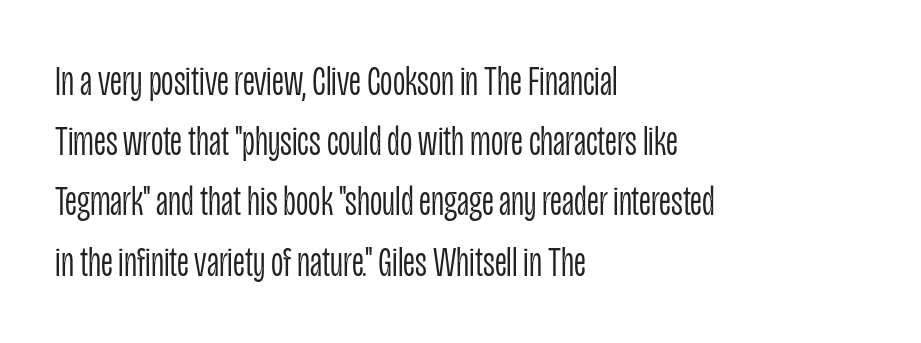
The image shows 43 px light, condensed sans-serif type, upright; set left-aligned, normal line spacing (1.4x), normal letter spacing, not underlined; low stroke contrast and a large x-height.
